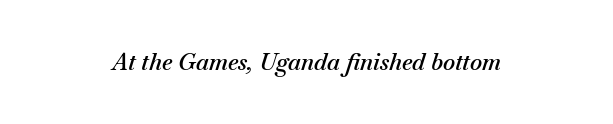
{"italic": "yes", "lean": "right", "slant_degrees": 18, "bold": "semi", "underline": "no", "align": "center", "letter_spacing": "normal", "letter_spacing_em": 0.0, "glyph_px": 23}
